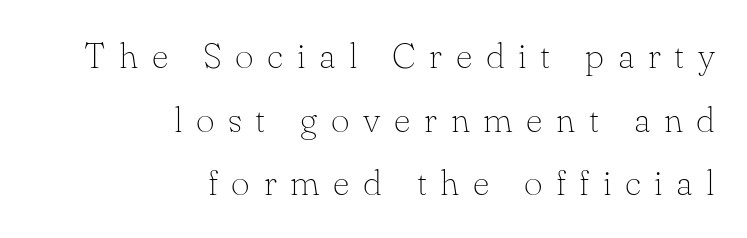
The image shows 36 px thin serif type, upright; set right-aligned, line spacing 1.77x, unusually wide letter spacing (+0.38 em), not underlined; low stroke contrast and a small x-height.
